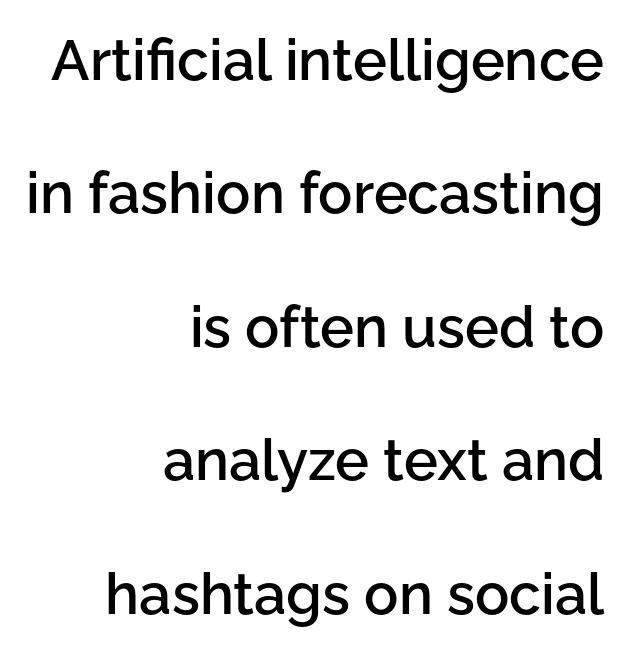
Anything drawn beneath the words? Only blank space. This is roman type, the default non-slanted kind. The passage shown is typed in a proportional face where columns would drift. Caption: semibold face, moderately heavy strokes. Interline gaps are noticeably wide in this sample.
